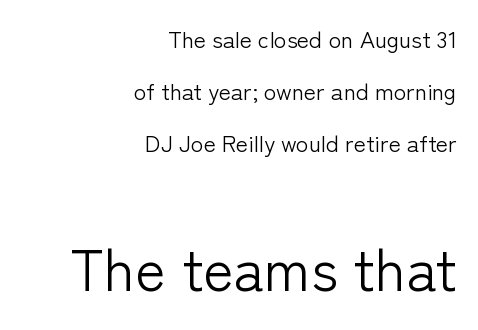
The image shows 58 px light sans-serif type, upright; set right-aligned, loose line spacing (2.26x), normal letter spacing, not underlined; the second (bottom) block is 2.52x larger; low stroke contrast and a medium x-height.
